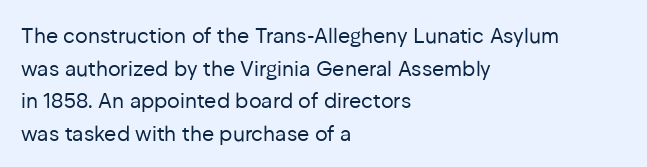
Q: Is the text bold? A: No.
Q: Is the text italic (slanted)? A: No, it is upright.
Q: Is the text underlined? A: No.
Q: How is the paragraph aligned? A: Left-aligned.
Q: Is the spacing between letters normal or unusually wide? A: Normal.
Q: Is the spacing between lines tight, normal or loose? A: Normal.
